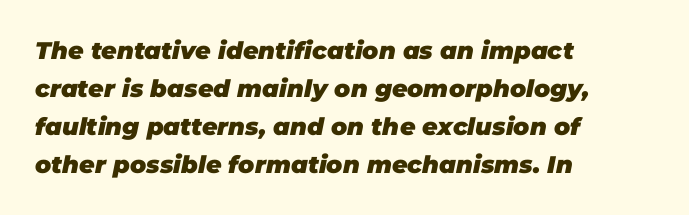
The image shows 24 px bold type, italic (leaning right); set left-aligned, normal line spacing (1.58x), normal letter spacing, not underlined.
